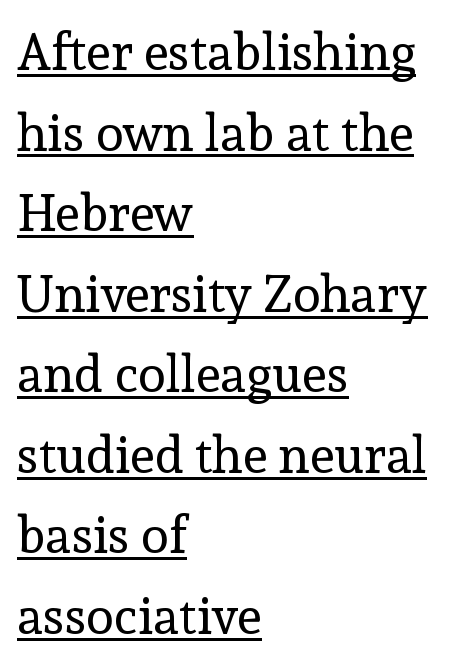
{"serif": "yes", "italic": "no", "bold": "no", "weight": "regular", "width": "normal", "x_height": "medium", "monospaced": "no", "underline": "yes", "align": "left", "line_spacing": "normal", "line_spacing_ratio": 1.58, "letter_spacing": "normal", "letter_spacing_em": 0.0, "glyph_px": 51}
